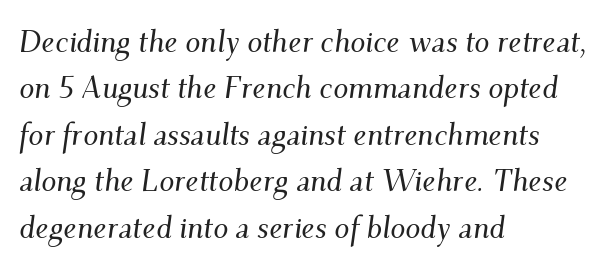
The image shows 30 px serif type, italic (leaning right); set left-aligned, normal line spacing (1.55x), normal letter spacing, not underlined; medium stroke contrast and a small x-height.
